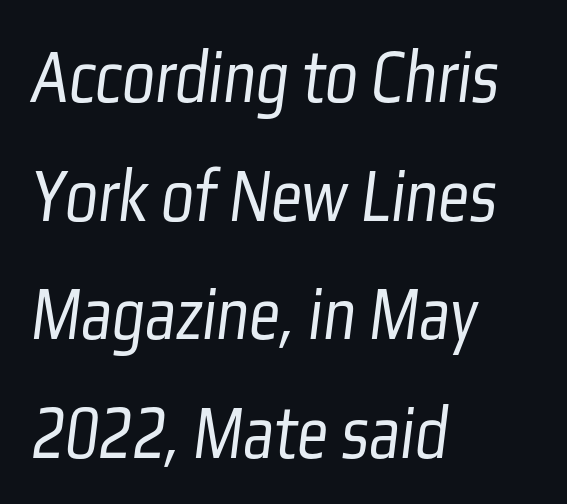
The image shows 77 px light, condensed sans-serif type; set left-aligned, normal line spacing (1.54x), normal letter spacing, not underlined; low stroke contrast and a medium x-height.
